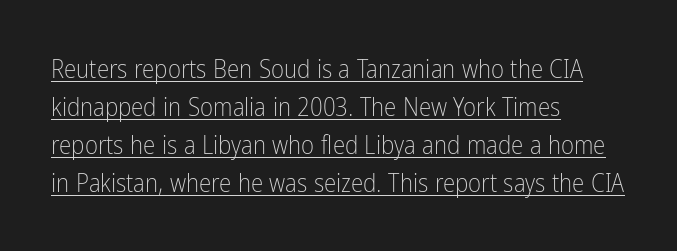
Q: Is the text bold? A: No.
Q: Is the text italic (slanted)? A: No, it is upright.
Q: Is the text underlined? A: Yes.
Q: How is the paragraph aligned? A: Left-aligned.
Q: Is the spacing between letters normal or unusually wide? A: Normal.
Q: Is the spacing between lines tight, normal or loose? A: Normal.
